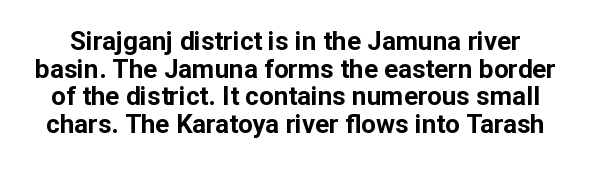
Q: Is the text bold? A: Yes.
Q: Is the text italic (slanted)? A: No, it is upright.
Q: Is the text underlined? A: No.
Q: Is the spacing between letters normal or unusually wide? A: Normal.
Q: Is the spacing between lines tight, normal or loose? A: Tight.
